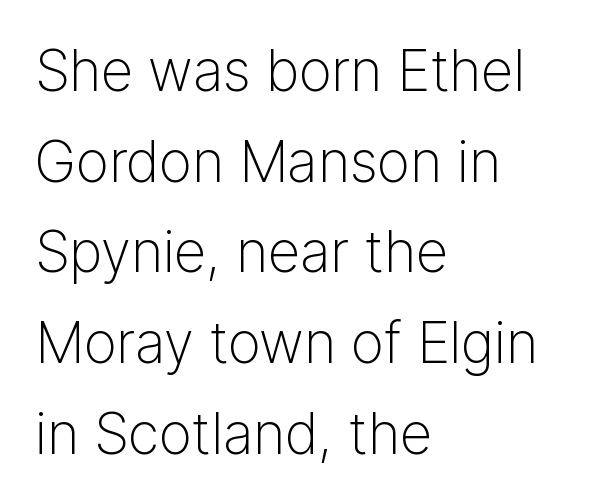
The image shows 57 px light sans-serif type, upright; set left-aligned, normal line spacing (1.59x), normal letter spacing, not underlined; low stroke contrast and a medium x-height.
